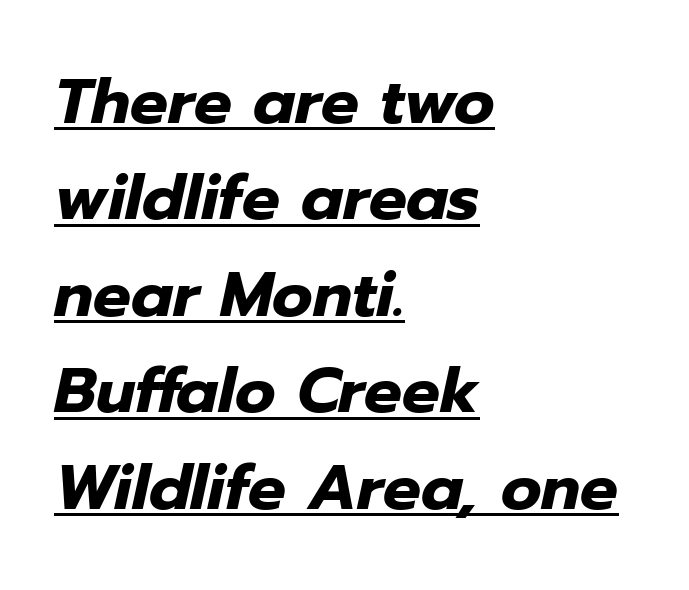
The image shows 63 px heavy type, italic (leaning right); set left-aligned, normal line spacing (1.53x), normal letter spacing, underlined; low stroke contrast and a medium x-height.
